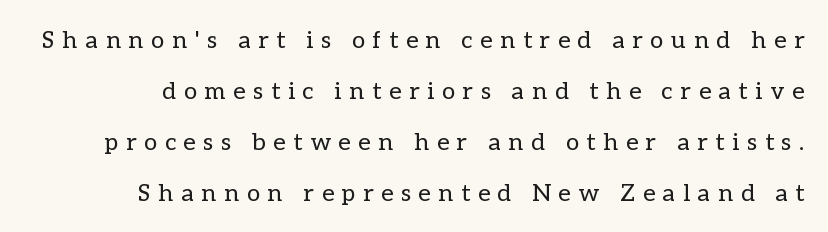
Q: Is the text bold? A: No.
Q: Is the text italic (slanted)? A: No, it is upright.
Q: Is the text underlined? A: No.
Q: Is the spacing between letters normal or unusually wide? A: Unusually wide.
Q: Is the spacing between lines tight, normal or loose? A: Loose.
